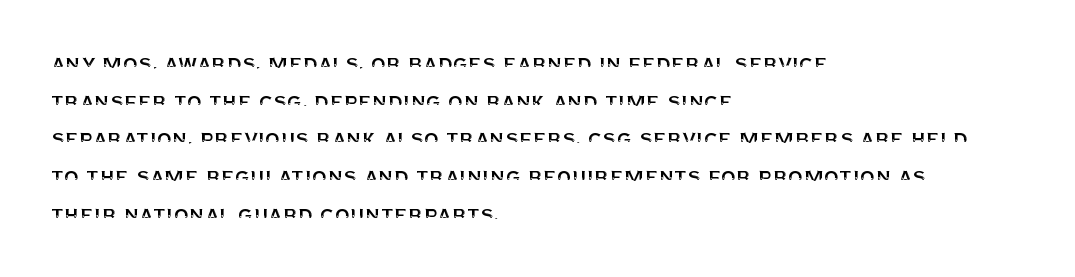
The image shows 24 px text type, upright; set left-aligned, normal line spacing (1.57x), normal letter spacing, not underlined.
